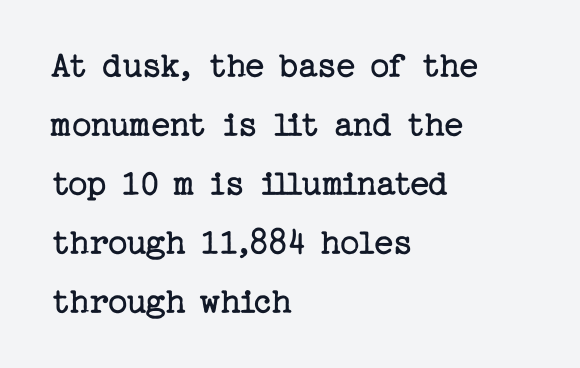
The glyphs in this specimen are seriffed. The lettering stays uniformly vertical, giving the passage a roman look. The lines are quadded left. The face looks like a standard text weight, possibly lighter.
